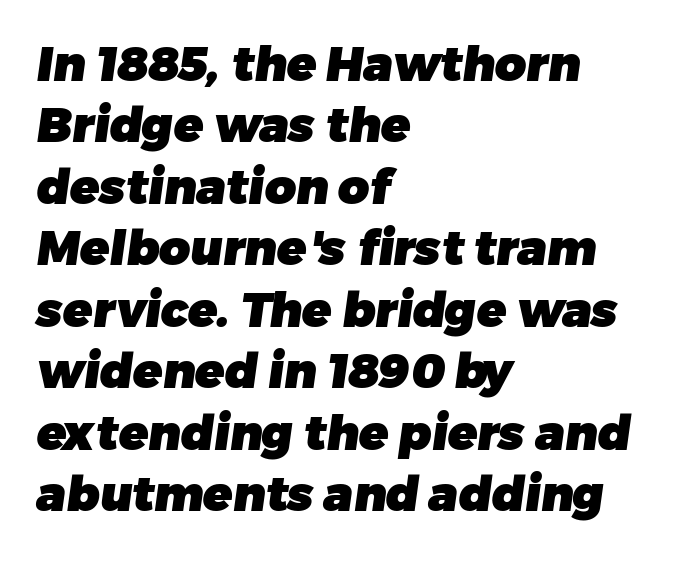
{"serif": "no", "bold": "yes", "weight": "heavy", "width": "normal", "stroke_contrast": "low", "x_height": "medium", "monospaced": "no", "underline": "no", "align": "left", "line_spacing": "normal", "line_spacing_ratio": 1.28, "letter_spacing": "normal", "letter_spacing_em": 0.0, "glyph_px": 48}
